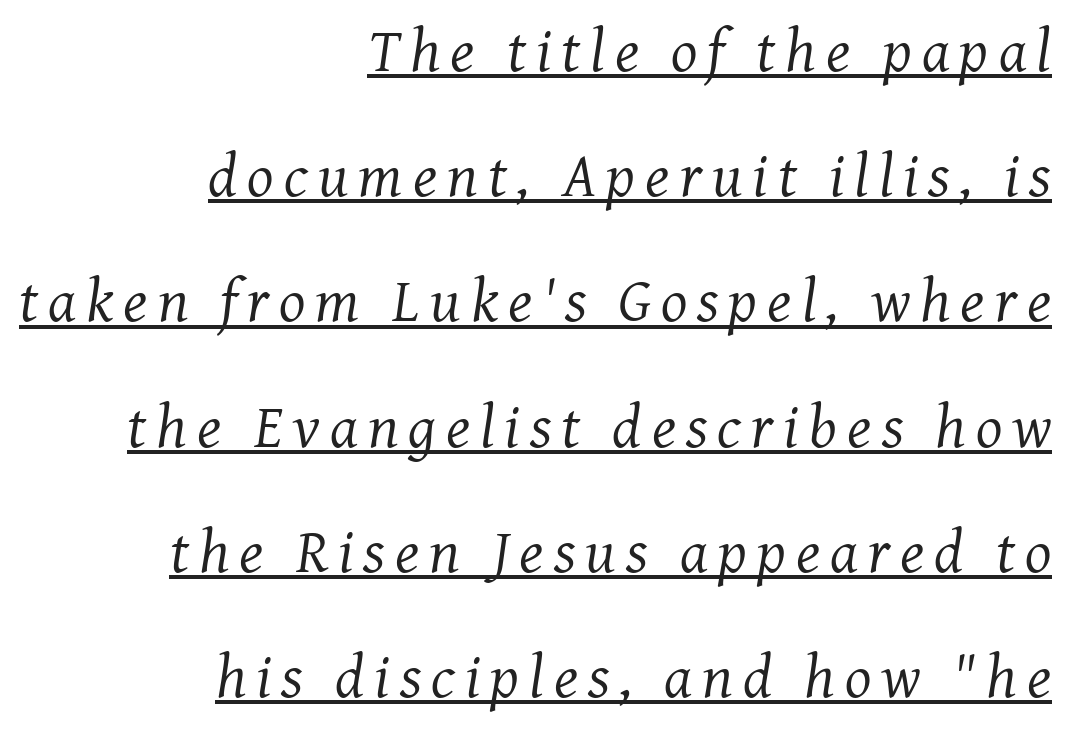
Q: Is the text bold? A: No.
Q: Is the text italic (slanted)? A: Yes, it leans right by about 7 degrees.
Q: Is the typeface a serif or a sans-serif typeface? A: Serif.
Q: Is the text underlined? A: Yes.
Q: How is the paragraph aligned? A: Right-aligned.
Q: Is the spacing between lines tight, normal or loose? A: Loose.
Q: Width (condensed, normal, or wide)? A: Normal.
Q: Stroke contrast? A: Medium.
Q: x-height? A: Medium.
Q: Monospaced? A: No.
